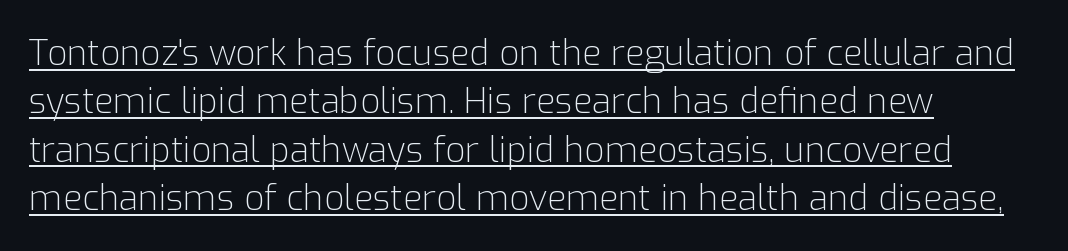
Horizontal alignment here is leftward, the default for most running prose. Proportional: the letters do not fall into vertical columns. Stroke mass is kept to a normal reading level or below. Designer's note — italics off, roman on. This sample uses a sans-serif face.
